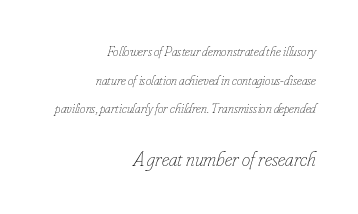
The image shows 21 px text type, italic (leaning right); set right-aligned, loose line spacing (2.05x), normal letter spacing, not underlined; the second (bottom) block is 1.5x larger.
